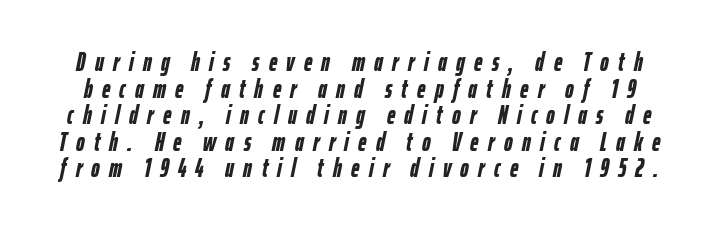
{"italic": "yes", "lean": "right", "slant_degrees": 12, "bold": "yes", "underline": "no", "line_spacing": "tight", "line_spacing_ratio": 1.02, "letter_spacing": "wide", "letter_spacing_em": 0.36, "glyph_px": 26}
